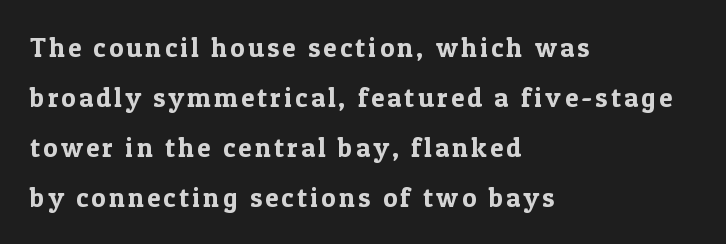
{"italic": "no", "underline": "no", "align": "left", "line_spacing_ratio": 1.85, "glyph_px": 27}
